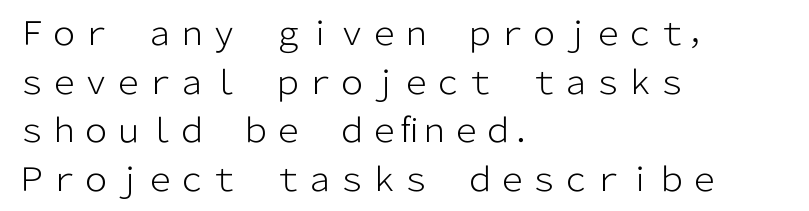
{"serif": "no", "italic": "no", "bold": "no", "weight": "light", "width": "normal", "stroke_contrast": "low", "x_height": "medium", "monospaced": "no", "underline": "no", "align": "left", "line_spacing": "normal", "line_spacing_ratio": 1.52, "letter_spacing": "normal", "letter_spacing_em": 0.0, "glyph_px": 32}
